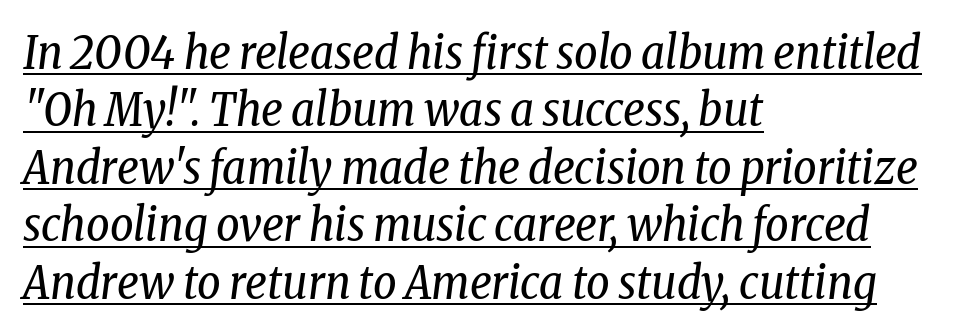
The image shows 46 px regular-weight, condensed serif type, italic (leaning right); set left-aligned, normal line spacing (1.25x), normal letter spacing, underlined; low stroke contrast and a medium x-height.
